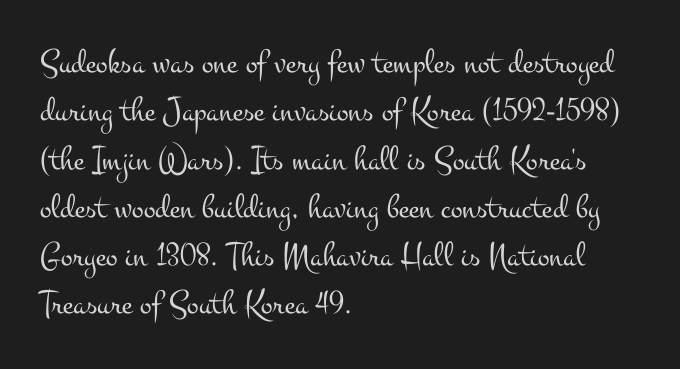
The image shows 35 px light, wide serif type; set left-aligned, normal line spacing (1.38x), normal letter spacing, not underlined; medium stroke contrast and a small x-height.
